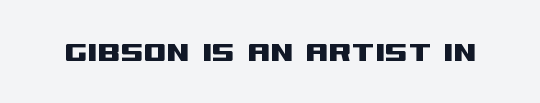
The image shows 33 px wide sans-serif type, upright; set normal letter spacing, not underlined; medium stroke contrast and a large x-height.
